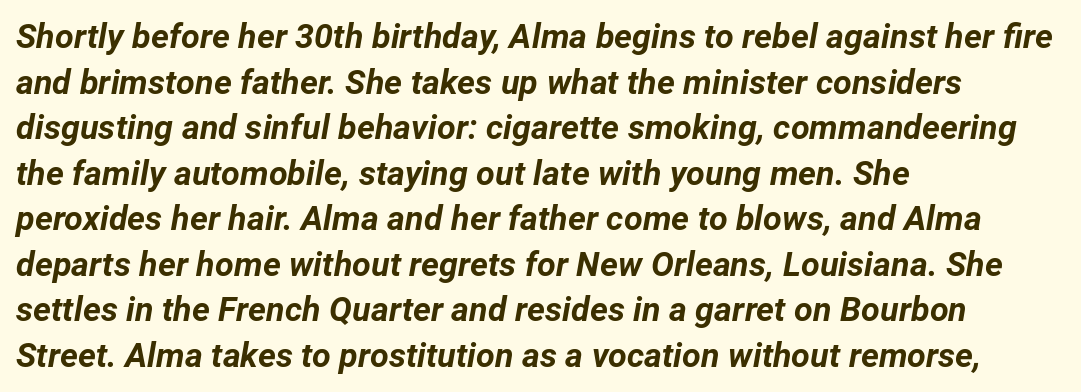
Q: Is the text bold? A: Yes.
Q: Is the text italic (slanted)? A: Yes, it leans right by about 12 degrees.
Q: Is the text underlined? A: No.
Q: How is the paragraph aligned? A: Left-aligned.
Q: Is the spacing between letters normal or unusually wide? A: Normal.
Q: Is the spacing between lines tight, normal or loose? A: Normal.
Q: Width (condensed, normal, or wide)? A: Normal.
Q: Stroke contrast? A: Low.
Q: x-height? A: Medium.
Q: Monospaced? A: No.
